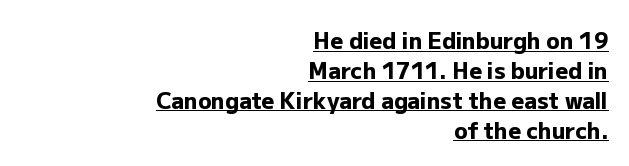
Students, observe the line beneath the letters — that is underlining. Vertical spacing — default. Set as a true bold cut, around the 700 mark. Teacher's note: observe the even right margin — that is flush-right alignment.
